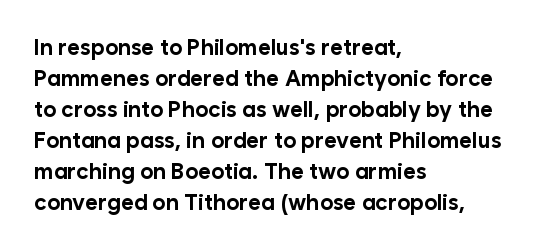
{"italic": "no", "bold": "yes", "underline": "no", "align": "left", "line_spacing": "normal", "line_spacing_ratio": 1.41, "letter_spacing": "normal", "letter_spacing_em": 0.0, "glyph_px": 22}
